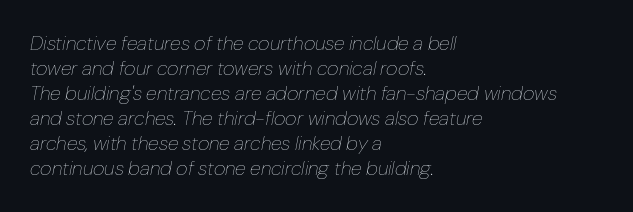
The image shows 20 px text type, italic (leaning right); set left-aligned, normal line spacing (1.25x), normal letter spacing, not underlined.
